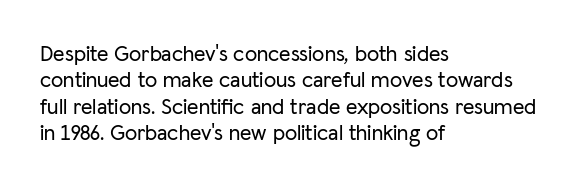
This rendering features lettering with no underline. Horizontal alignment here is leftward, the default for most running prose. These lines keep a tight, regular rhythm from letter to letter. A typesetter would mark this as roman, not italic.
